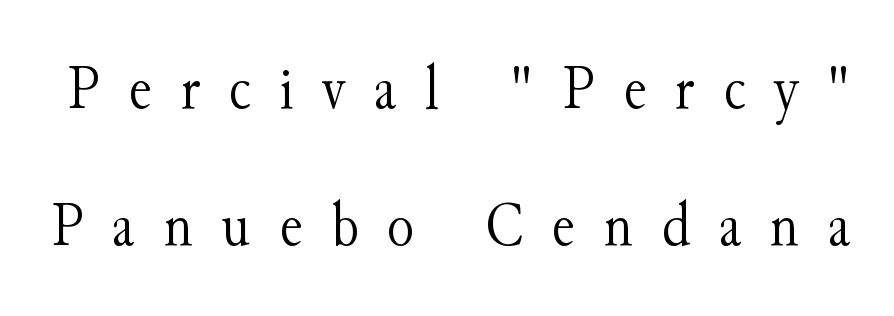
The image shows 63 px light serif type, upright; set loose line spacing (2.18x), unusually wide letter spacing (+0.45 em), not underlined; medium stroke contrast and a small x-height.
